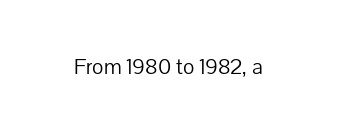
Q: Is the text bold? A: No.
Q: Is the text italic (slanted)? A: No, it is upright.
Q: Is the text underlined? A: No.
Q: Is the spacing between letters normal or unusually wide? A: Normal.
